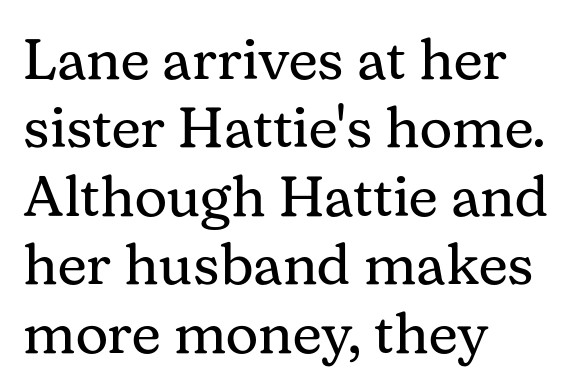
The area under the type is left untouched. This sample has the flowing, uneven cadence of proportional lettering. The text block is weighted toward the left margin, trailing off unevenly rightward. The characters display serif detailing at their extremities. The weight would be labelled regular, book, light, or lighter still. The lettering stays uniformly vertical, giving the passage a roman look.
